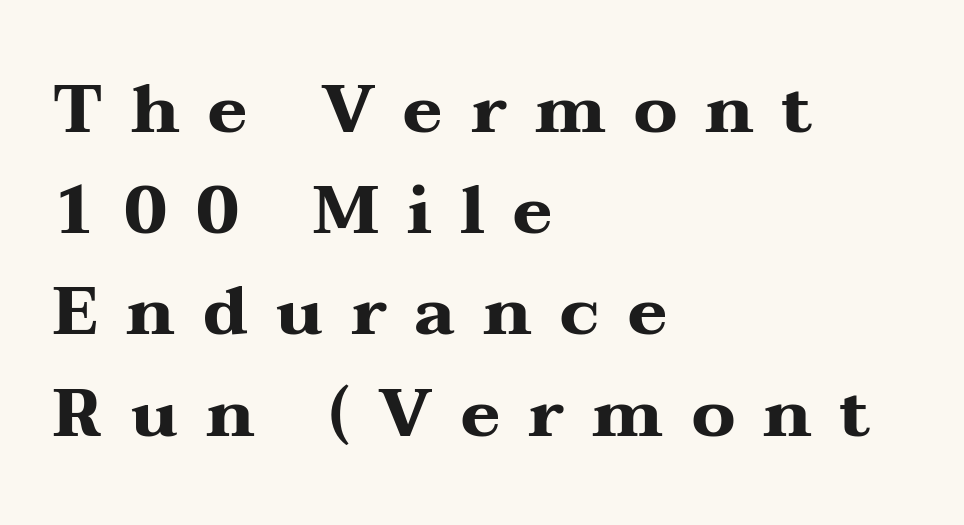
Q: Is the text bold? A: Yes.
Q: Is the text italic (slanted)? A: No, it is upright.
Q: Is the typeface a serif or a sans-serif typeface? A: Serif.
Q: Is the text underlined? A: No.
Q: How is the paragraph aligned? A: Left-aligned.
Q: Is the spacing between letters normal or unusually wide? A: Unusually wide.
Q: Is the spacing between lines tight, normal or loose? A: Normal.
Q: Width (condensed, normal, or wide)? A: Wide.
Q: Stroke contrast? A: Medium.
Q: x-height? A: Medium.
Q: Monospaced? A: No.
